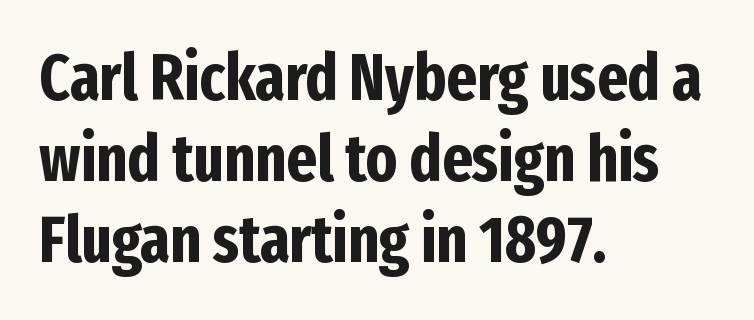
The image shows 65 px bold, condensed sans-serif type, upright; set left-aligned, normal line spacing (1.25x), normal letter spacing, not underlined; low stroke contrast and a medium x-height.
